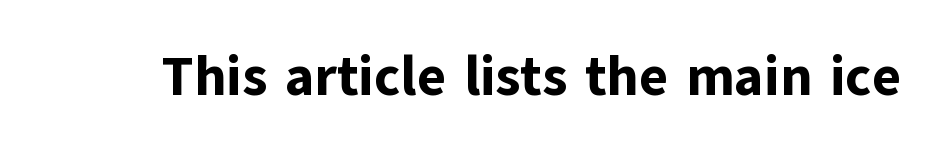
The image shows 55 px bold sans-serif type, upright; set normal letter spacing, not underlined; low stroke contrast and a medium x-height.
